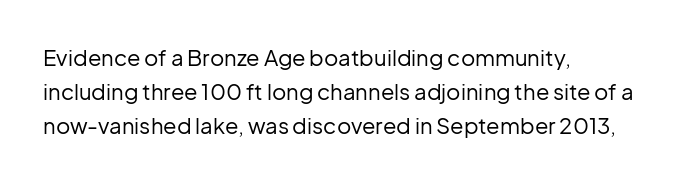
These lines stack with their left ends in a neat column. Any mark beneath the type? The region is blank. Short note: letters normally spaced. The type sits square on the baseline with zero lean.
